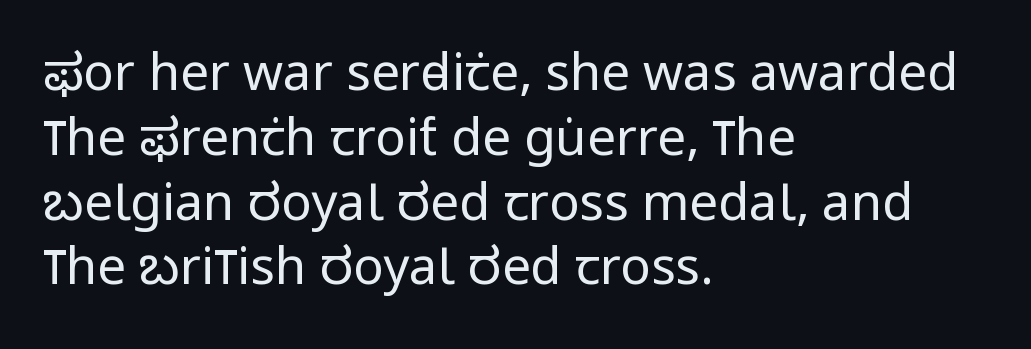
Q: Is the text bold? A: No.
Q: Is the text italic (slanted)? A: No, it is upright.
Q: Is the typeface a serif or a sans-serif typeface? A: Sans-serif.
Q: Is the text underlined? A: No.
Q: How is the paragraph aligned? A: Left-aligned.
Q: Is the spacing between letters normal or unusually wide? A: Normal.
Q: Is the spacing between lines tight, normal or loose? A: Normal.
Q: Width (condensed, normal, or wide)? A: Condensed.
Q: Stroke contrast? A: Low.
Q: x-height? A: Large.
Q: Monospaced? A: No.
